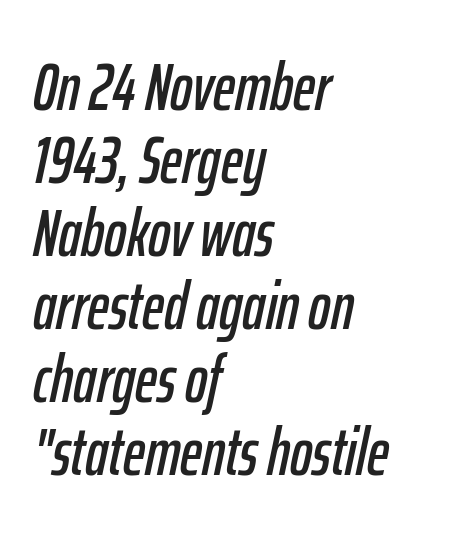
The passage is arranged the way most books set body copy — flush left. Yep, that's italic — everything's leaning. Proportional: the letters do not fall into vertical columns. Students, note that the glyphs here touch the page at normal intervals. The gap between lines stays unmarked.
